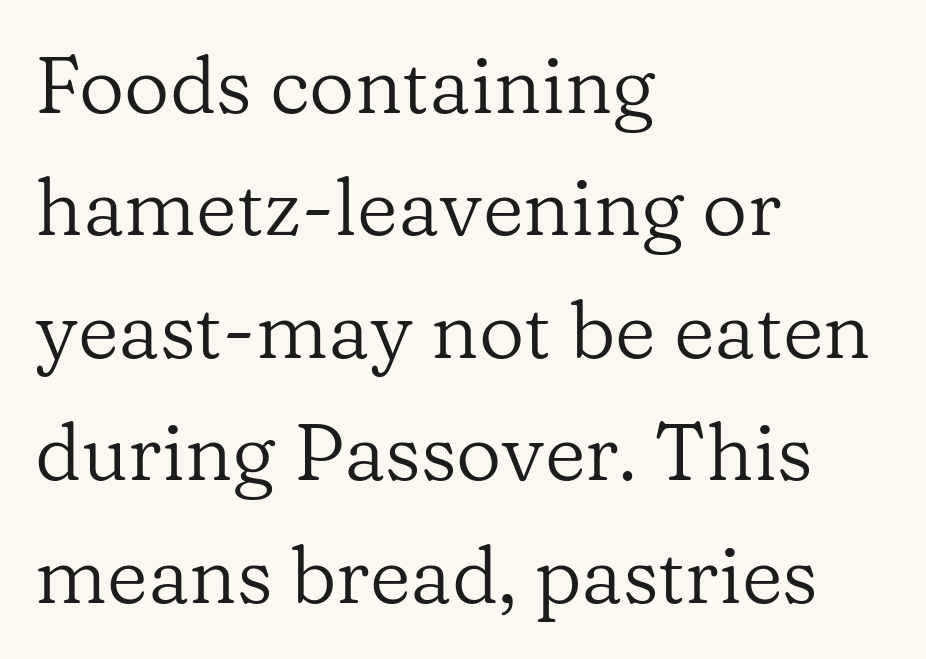
Q: Is the text bold? A: No.
Q: Is the text italic (slanted)? A: No, it is upright.
Q: Is the typeface a serif or a sans-serif typeface? A: Serif.
Q: Is the text underlined? A: No.
Q: How is the paragraph aligned? A: Left-aligned.
Q: Is the spacing between letters normal or unusually wide? A: Normal.
Q: Is the spacing between lines tight, normal or loose? A: Normal.
Q: Width (condensed, normal, or wide)? A: Normal.
Q: Stroke contrast? A: Low.
Q: x-height? A: Medium.
Q: Monospaced? A: No.
